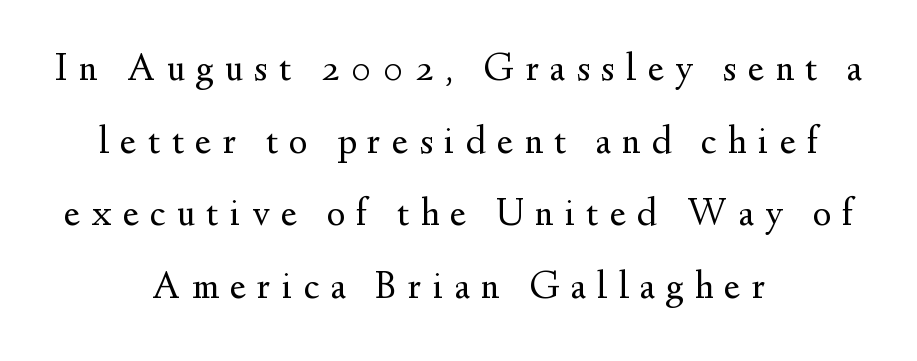
Q: Is the text bold? A: No.
Q: Is the text italic (slanted)? A: No, it is upright.
Q: Is the typeface a serif or a sans-serif typeface? A: Serif.
Q: Is the text underlined? A: No.
Q: How is the paragraph aligned? A: Centered.
Q: Is the spacing between letters normal or unusually wide? A: Unusually wide.
Q: Width (condensed, normal, or wide)? A: Normal.
Q: Stroke contrast? A: Medium.
Q: x-height? A: Small.
Q: Monospaced? A: No.
